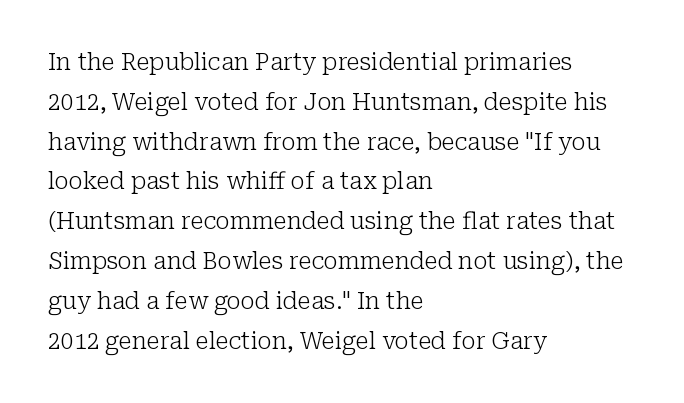
Compared with typical body copy, the letter spacing here is the same. Every character sits straight up, as roman type does. Heaviness? Minimal to ordinary, like unemphasized prose. Caption: multi-line text, flush left, ragged right. Words float on clear page, feet unadorned.
